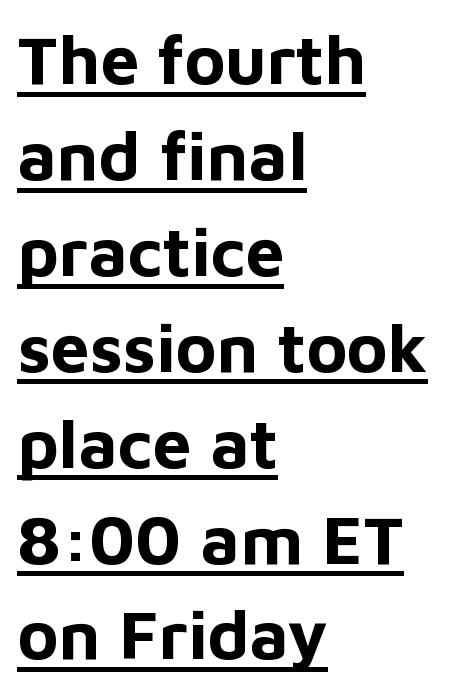
{"serif": "no", "italic": "no", "bold": "yes", "weight": "bold", "width": "normal", "stroke_contrast": "low", "x_height": "medium", "monospaced": "no", "underline": "yes", "align": "left", "line_spacing": "normal", "line_spacing_ratio": 1.39, "letter_spacing": "normal", "letter_spacing_em": 0.0, "glyph_px": 69}
